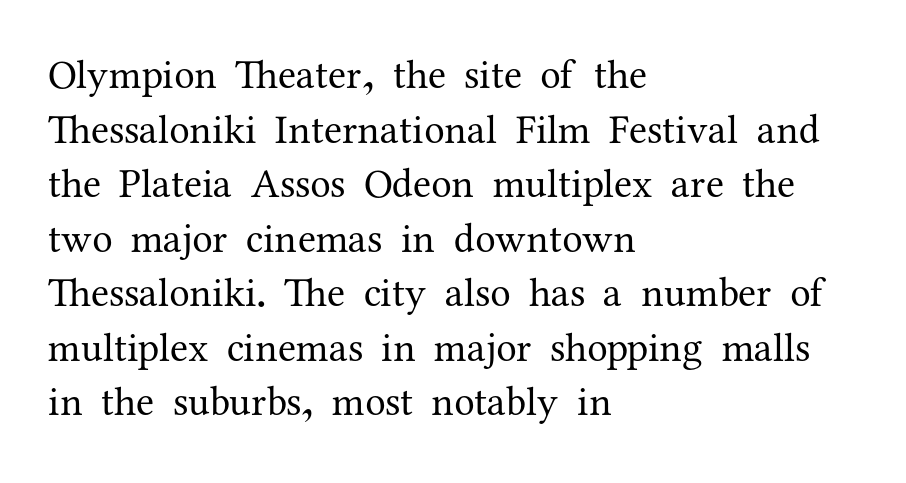
{"serif": "yes", "italic": "no", "bold": "no", "weight": "regular", "width": "normal", "stroke_contrast": "medium", "x_height": "medium", "monospaced": "no", "underline": "no", "align": "left", "line_spacing": "normal", "line_spacing_ratio": 1.33, "letter_spacing": "normal", "letter_spacing_em": 0.0, "glyph_px": 41}
